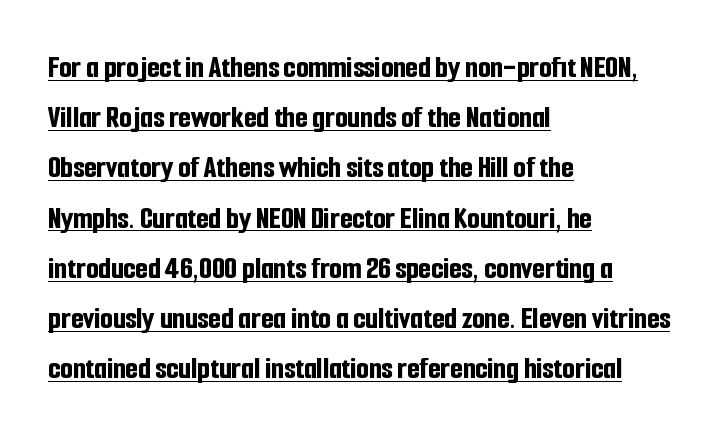
In designer terms, the underline attribute is active on this setting. This rendering employs a face without finishing strokes, i.e., a sans-serif. Nobody touched the tracking dial on this one. Does the copy run flush right? No — it runs flush left.
